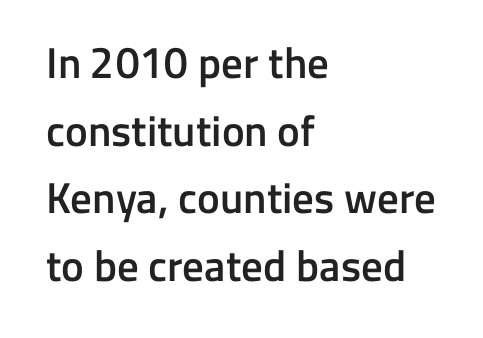
{"serif": "no", "italic": "no", "bold": "semi", "weight": "semibold", "width": "normal", "stroke_contrast": "low", "x_height": "medium", "monospaced": "no", "underline": "no", "align": "left", "line_spacing": "normal", "line_spacing_ratio": 1.57, "letter_spacing": "normal", "letter_spacing_em": 0.0, "glyph_px": 43}
